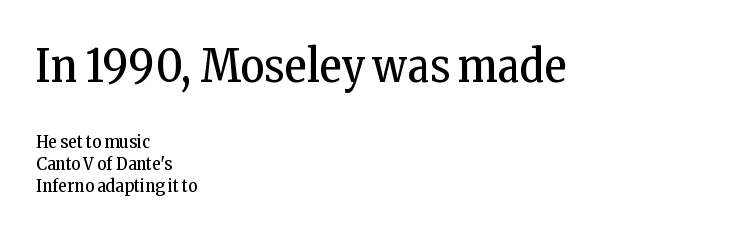
Q: Is the text bold? A: No.
Q: Is the text italic (slanted)? A: No, it is upright.
Q: Is the typeface a serif or a sans-serif typeface? A: Serif.
Q: Is the text underlined? A: No.
Q: How is the paragraph aligned? A: Left-aligned.
Q: Is the spacing between letters normal or unusually wide? A: Normal.
Q: Which block of text is set in a larger size, the first (top) or the second (bottom)? A: The first (top) one.
Q: Width (condensed, normal, or wide)? A: Condensed.
Q: Stroke contrast? A: Low.
Q: x-height? A: Medium.
Q: Monospaced? A: No.
